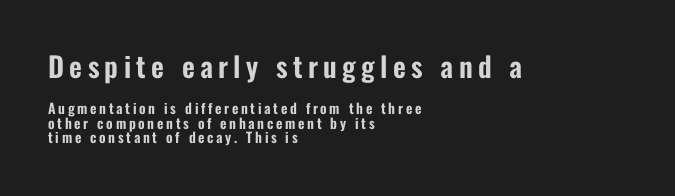
Q: Is the text italic (slanted)? A: No, it is upright.
Q: Is the typeface a serif or a sans-serif typeface? A: Sans-serif.
Q: Is the text underlined? A: No.
Q: How is the paragraph aligned? A: Left-aligned.
Q: Is the spacing between lines tight, normal or loose? A: Tight.
Q: Which block of text is set in a larger size, the first (top) or the second (bottom)? A: The first (top) one.
Q: Width (condensed, normal, or wide)? A: Condensed.
Q: Stroke contrast? A: Low.
Q: x-height? A: Medium.
Q: Monospaced? A: No.
